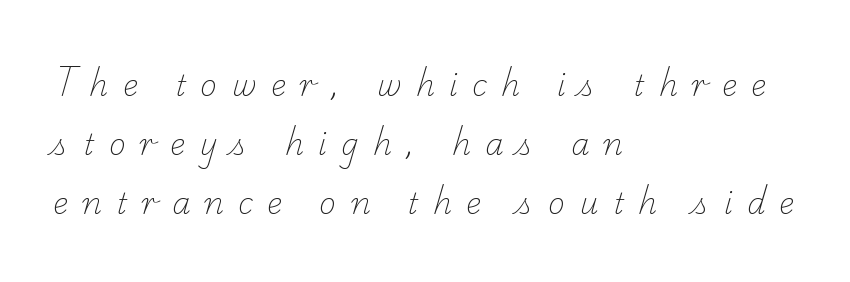
Q: Is the text bold? A: No.
Q: Is the typeface a serif or a sans-serif typeface? A: Serif.
Q: Is the text underlined? A: No.
Q: How is the paragraph aligned? A: Left-aligned.
Q: Is the spacing between letters normal or unusually wide? A: Unusually wide.
Q: Is the spacing between lines tight, normal or loose? A: Loose.
Q: Width (condensed, normal, or wide)? A: Normal.
Q: Stroke contrast? A: Low.
Q: x-height? A: Small.
Q: Monospaced? A: No.
